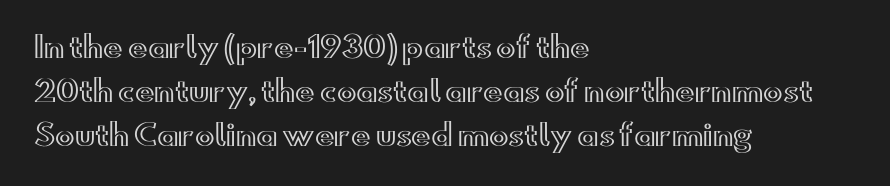
{"italic": "no", "width": "wide", "x_height": "small", "monospaced": "no", "underline": "no", "align": "left", "line_spacing": "normal", "line_spacing_ratio": 1.51, "letter_spacing": "normal", "letter_spacing_em": 0.0, "glyph_px": 29}
